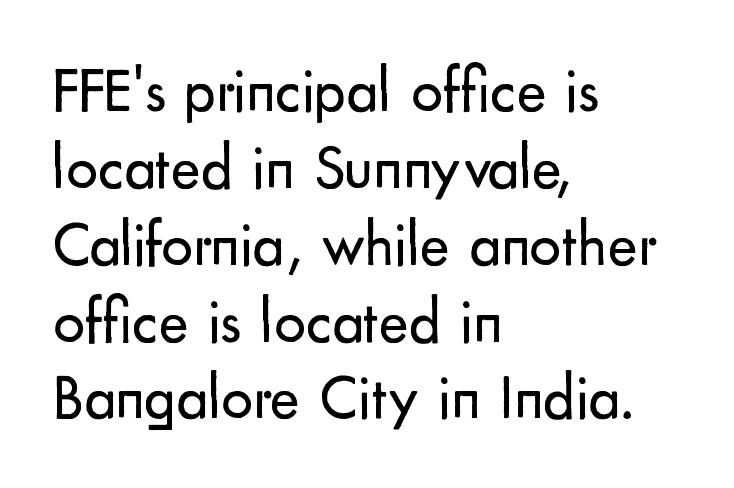
{"serif": "no", "italic": "no", "bold": "no", "weight": "regular", "width": "normal", "stroke_contrast": "low", "x_height": "small", "monospaced": "no", "underline": "no", "align": "left", "line_spacing_ratio": 1.22, "letter_spacing": "normal", "letter_spacing_em": 0.0, "glyph_px": 63}
